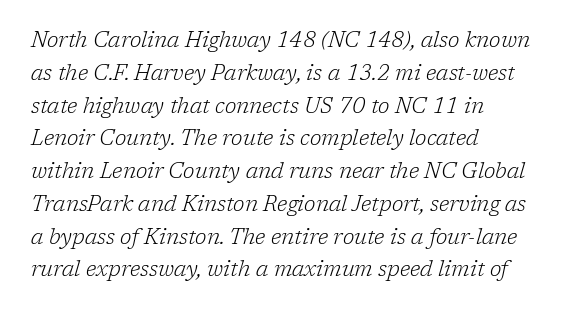
Q: Is the text bold? A: No.
Q: Is the text italic (slanted)? A: Yes, it leans right by about 17 degrees.
Q: Is the text underlined? A: No.
Q: How is the paragraph aligned? A: Left-aligned.
Q: Is the spacing between letters normal or unusually wide? A: Normal.
Q: Is the spacing between lines tight, normal or loose? A: Normal.
